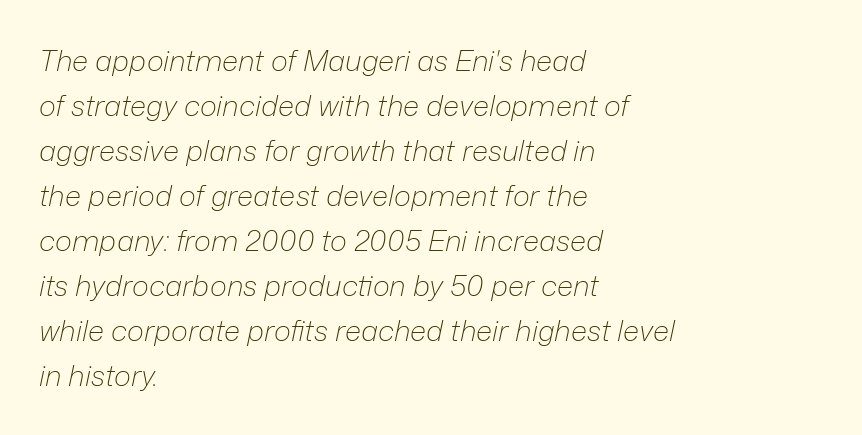
Q: Is the text bold? A: No.
Q: Is the text italic (slanted)? A: Yes, it leans right by about 12 degrees.
Q: Is the text underlined? A: No.
Q: How is the paragraph aligned? A: Left-aligned.
Q: Is the spacing between letters normal or unusually wide? A: Normal.
Q: Is the spacing between lines tight, normal or loose? A: Normal.
Q: Width (condensed, normal, or wide)? A: Normal.
Q: Stroke contrast? A: Low.
Q: x-height? A: Medium.
Q: Monospaced? A: No.
